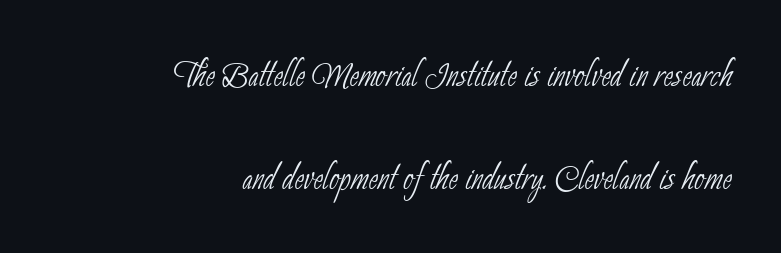
There is no visible air inserted between adjacent glyphs. The glyphs are unaccompanied by any horizontal stroke below them. The face used here is a sans, in the tradition of grotesques and geometrics. You could fit nearly another row in the gap between these rows. Note the varied advance widths — an 'i' is clearly narrower than an 'm'.
